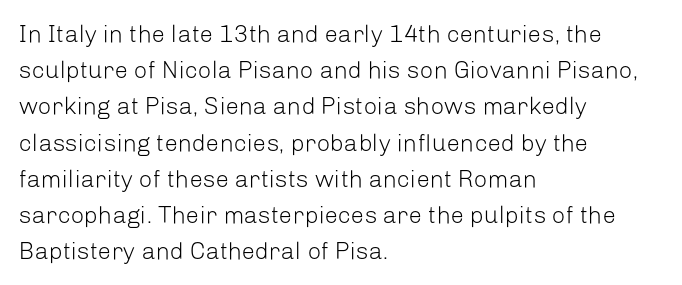
Q: Is the text bold? A: No.
Q: Is the text italic (slanted)? A: No, it is upright.
Q: Is the text underlined? A: No.
Q: How is the paragraph aligned? A: Left-aligned.
Q: Is the spacing between letters normal or unusually wide? A: Normal.
Q: Is the spacing between lines tight, normal or loose? A: Normal.
